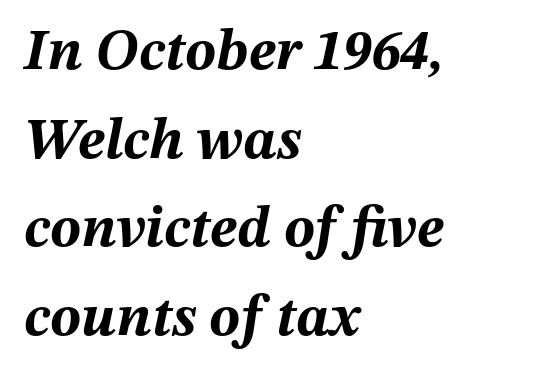
Q: Is the text bold? A: Yes.
Q: Is the text italic (slanted)? A: Yes, it leans right by about 12 degrees.
Q: Is the text underlined? A: No.
Q: How is the paragraph aligned? A: Left-aligned.
Q: Is the spacing between letters normal or unusually wide? A: Normal.
Q: Is the spacing between lines tight, normal or loose? A: Normal.
Q: Width (condensed, normal, or wide)? A: Normal.
Q: Stroke contrast? A: Medium.
Q: x-height? A: Medium.
Q: Monospaced? A: No.
